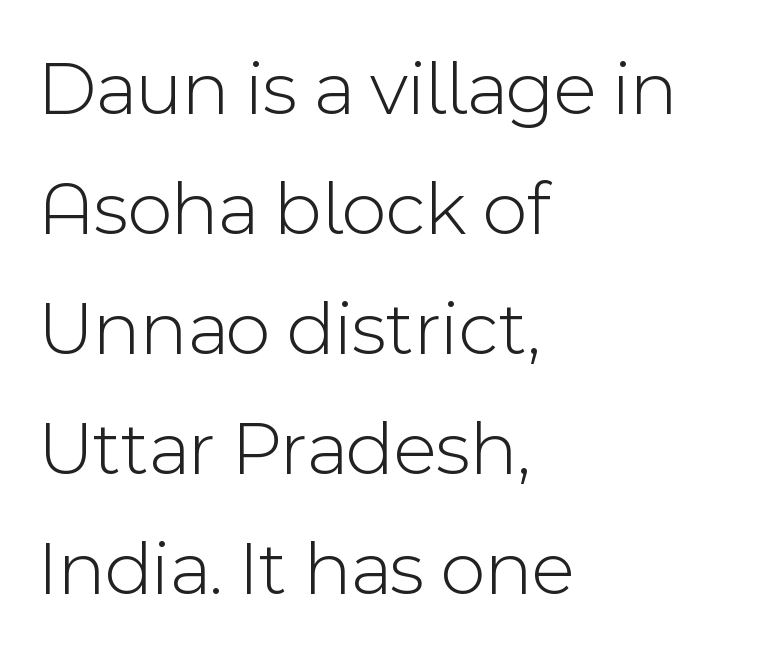
Glance below the letters and you will spot only blank space. Compared with typical body copy, the letter spacing here is the same. Rows of type keep a routine distance in the vertical direction. Posture: straight, roman, zero tilt. A quiet, ordinary-to-light weight characterises the typeface.
